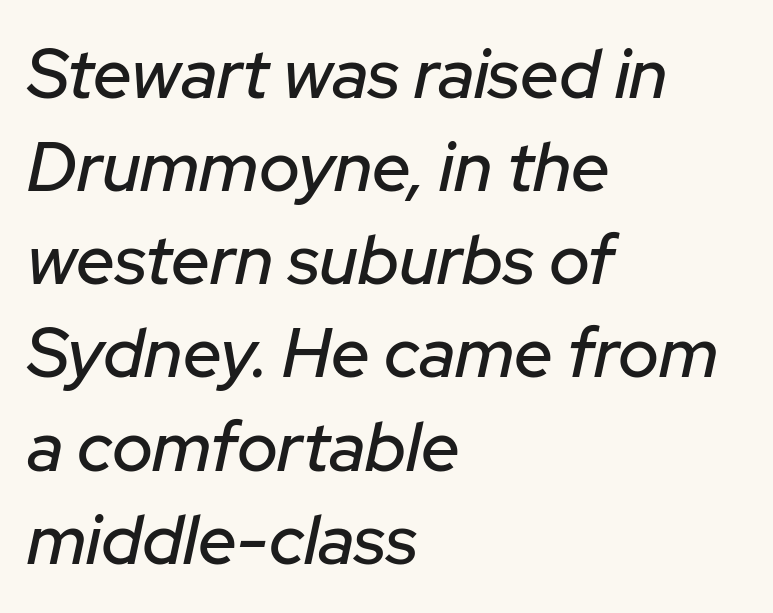
Students, observe: this is what conventionally led text looks like. Do the characters align in a grid? No, the font is proportional. Tall strokes in this sample are angled rather than plumb. Default kerning and tracking; the words read as compact shapes.
